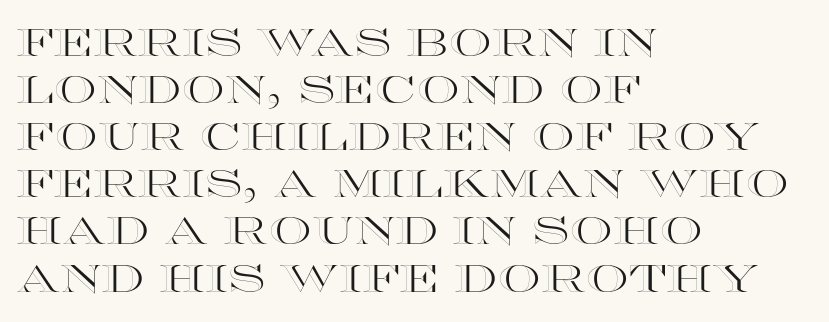
{"italic": "no", "width": "wide", "x_height": "large", "monospaced": "no", "underline": "no", "align": "left", "line_spacing_ratio": 1.24, "letter_spacing": "normal", "letter_spacing_em": 0.0, "glyph_px": 38}
